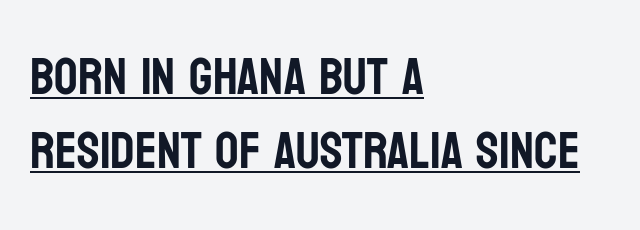
{"serif": "no", "italic": "no", "width": "condensed", "stroke_contrast": "low", "x_height": "large", "monospaced": "no", "underline": "yes", "align": "left", "line_spacing": "normal", "line_spacing_ratio": 1.43, "letter_spacing": "normal", "letter_spacing_em": 0.0, "glyph_px": 52}
